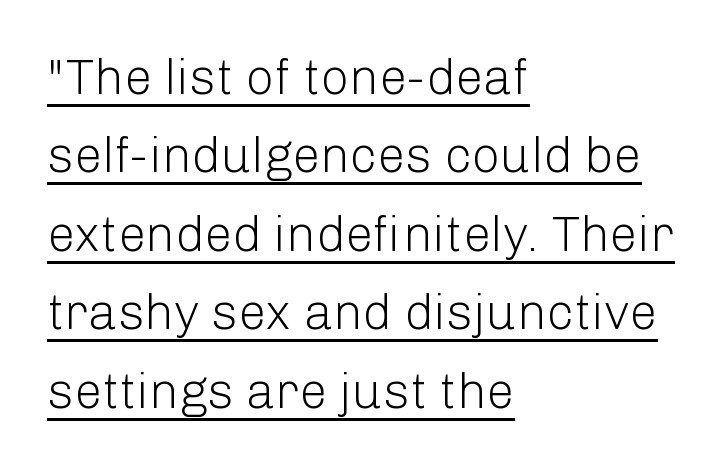
{"serif": "no", "italic": "no", "bold": "no", "weight": "light", "width": "normal", "stroke_contrast": "low", "x_height": "medium", "monospaced": "no", "underline": "yes", "align": "left", "line_spacing": "normal", "line_spacing_ratio": 1.57, "letter_spacing": "normal", "letter_spacing_em": 0.0, "glyph_px": 50}
